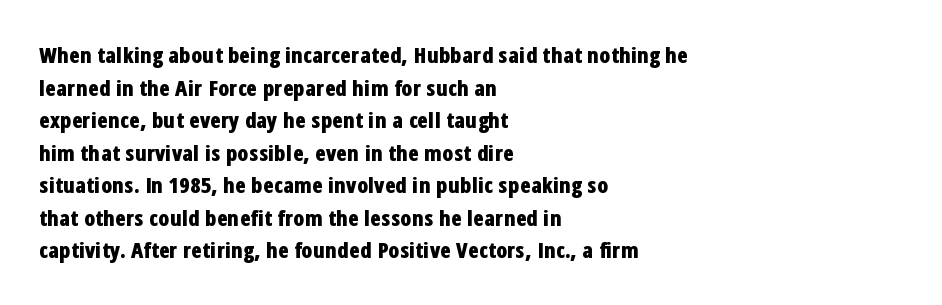
Q: Is the text bold? A: Yes.
Q: Is the text italic (slanted)? A: No, it is upright.
Q: Is the text underlined? A: No.
Q: How is the paragraph aligned? A: Left-aligned.
Q: Is the spacing between letters normal or unusually wide? A: Normal.
Q: Is the spacing between lines tight, normal or loose? A: Normal.
